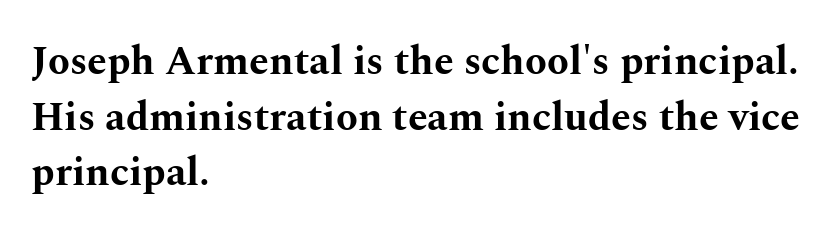
{"serif": "yes", "italic": "no", "bold": "yes", "weight": "bold", "width": "wide", "stroke_contrast": "medium", "x_height": "medium", "monospaced": "no", "underline": "no", "align": "left", "line_spacing": "normal", "line_spacing_ratio": 1.39, "letter_spacing": "normal", "letter_spacing_em": 0.0, "glyph_px": 40}
